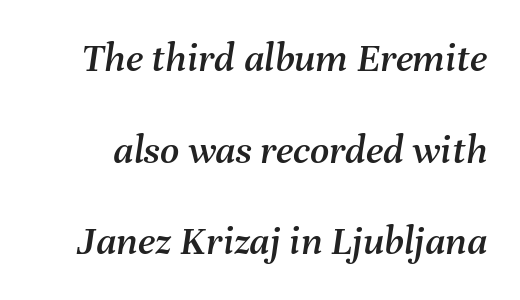
The image shows 42 px text type, italic (leaning right); set loose line spacing (2.18x), normal letter spacing, not underlined; medium stroke contrast and a medium x-height.
